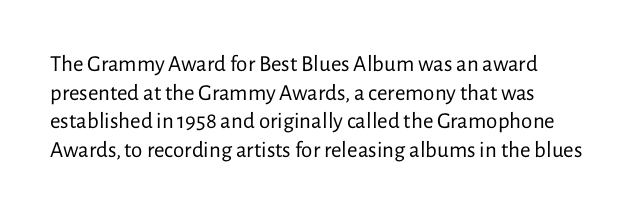
Q: Is the text bold? A: No.
Q: Is the text italic (slanted)? A: No, it is upright.
Q: Is the text underlined? A: No.
Q: How is the paragraph aligned? A: Left-aligned.
Q: Is the spacing between letters normal or unusually wide? A: Normal.
